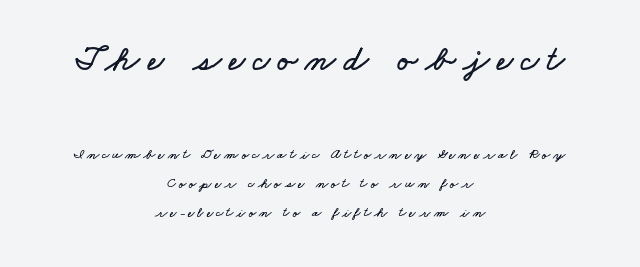
Whoever set this chose breathing room over compactness in the vertical rhythm. Proportional: the letters do not fall into vertical columns. Here the glyphs are tracked loosely, breaking word shapes into spaced letters. Leftover space on each line is divided equally before and after the words. The space beneath each line is pristine and unruled. Type size steps down from the first block to the second.
